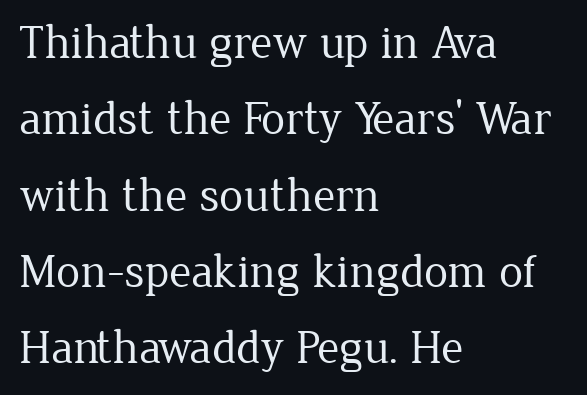
The image shows 48 px regular-weight serif type, upright; set left-aligned, normal line spacing (1.59x), normal letter spacing, not underlined; low stroke contrast and a medium x-height.
